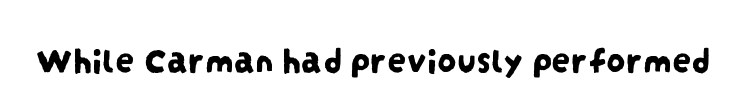
The image shows 38 px condensed sans-serif type; set normal letter spacing, not underlined; low stroke contrast and a large x-height.
